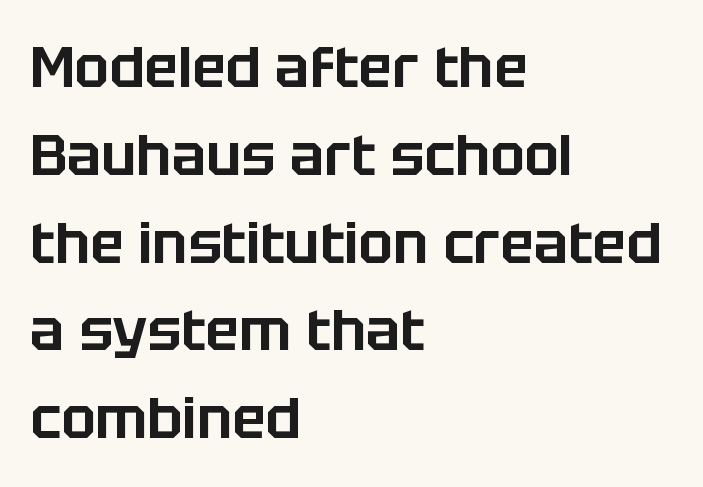
{"serif": "no", "italic": "no", "width": "normal", "stroke_contrast": "low", "x_height": "large", "monospaced": "no", "underline": "no", "align": "left", "line_spacing": "normal", "line_spacing_ratio": 1.54, "letter_spacing": "normal", "letter_spacing_em": 0.0, "glyph_px": 57}
